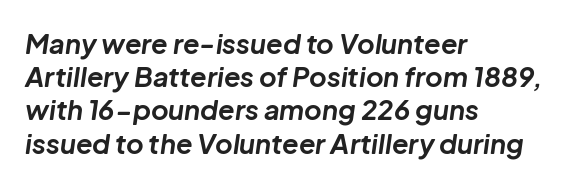
Q: Is the text bold? A: Yes.
Q: Is the text italic (slanted)? A: Yes, it leans right by about 8 degrees.
Q: Is the text underlined? A: No.
Q: How is the paragraph aligned? A: Left-aligned.
Q: Is the spacing between letters normal or unusually wide? A: Normal.
